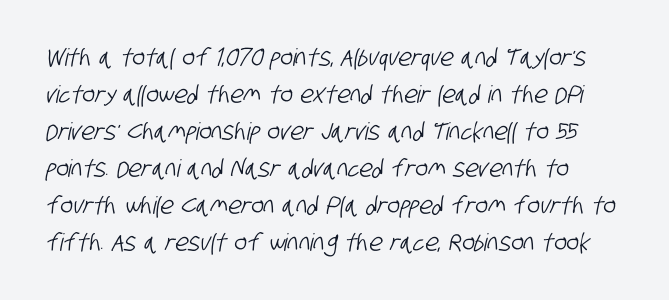
Words float on clear page, feet unadorned. A typesetter would call this zero additional tracking. Students, observe: this is what conventionally led text looks like.
